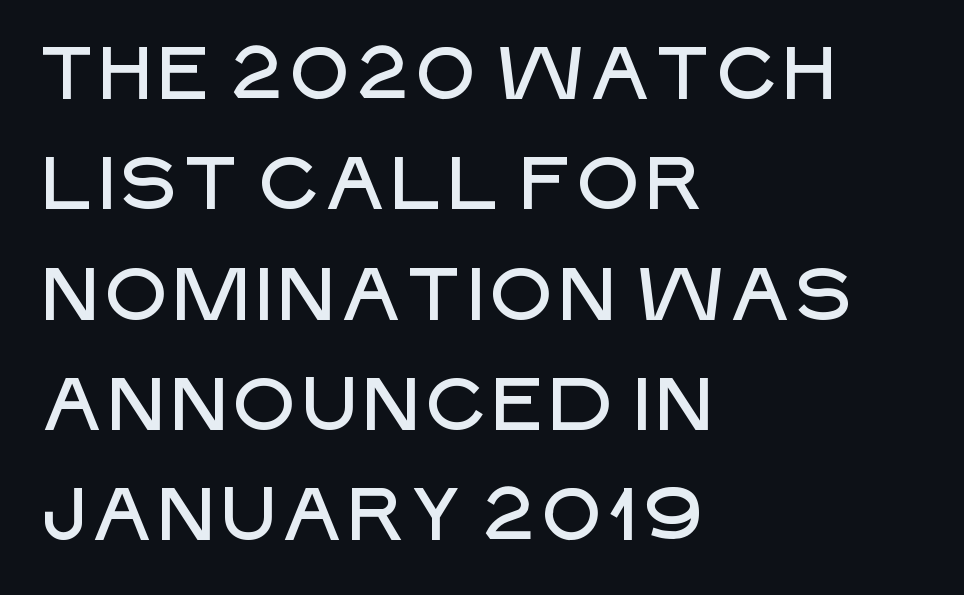
Lines of text with bare space underneath. Characters remain perfectly vertical along every line. This sample has the flowing, uneven cadence of proportional lettering. Reading down the block, your eye returns to a fixed left position each line. Note: no serifs on the glyphs.
